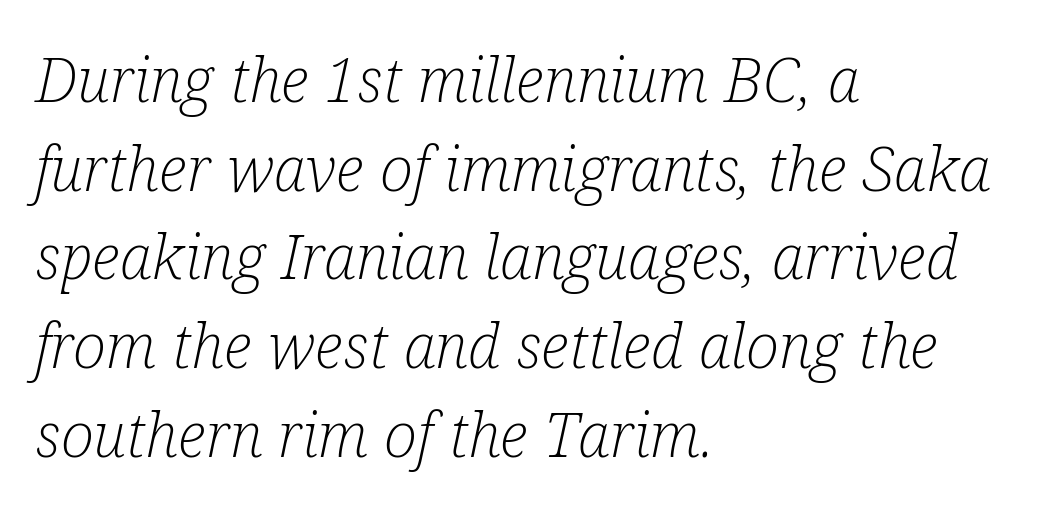
You can tell it's italic because the verticals aren't actually vertical. Students, observe: this is what conventionally led text looks like. Is this a fixed-width face? No — the glyphs have proportional, varying widths. Old-style or modern, the face here clearly has serifs. Look at the tracking — it's just the regular setting, nothing added. Leftover space on each line is placed entirely after the last word.
